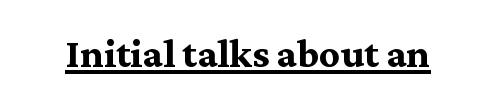
Q: Is the text bold? A: Yes.
Q: Is the text italic (slanted)? A: No, it is upright.
Q: Is the typeface a serif or a sans-serif typeface? A: Serif.
Q: Is the text underlined? A: Yes.
Q: Is the spacing between letters normal or unusually wide? A: Normal.
Q: Width (condensed, normal, or wide)? A: Normal.
Q: Stroke contrast? A: Medium.
Q: x-height? A: Medium.
Q: Monospaced? A: No.
